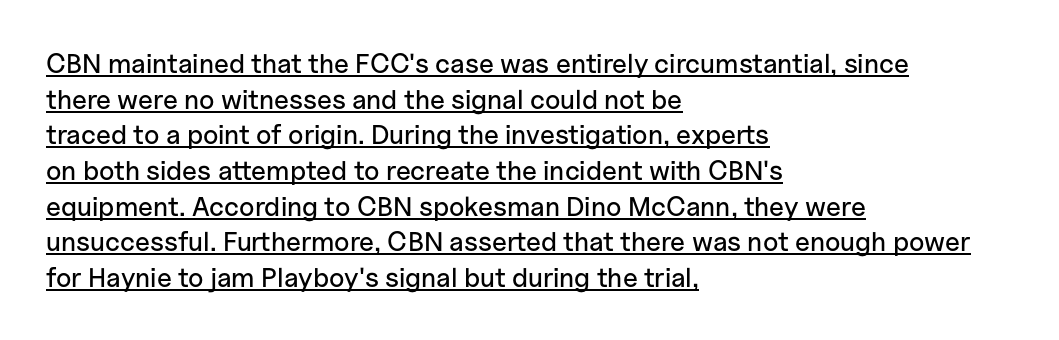
The image shows 27 px text type, upright; set left-aligned, normal line spacing (1.32x), normal letter spacing, underlined.
